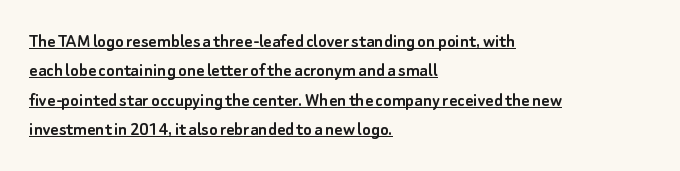
The image shows 20 px text type, upright; set left-aligned, normal line spacing (1.47x), normal letter spacing, underlined.
